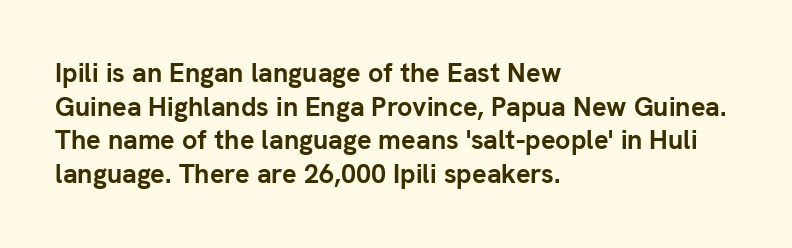
{"italic": "no", "bold": "yes", "underline": "no", "align": "left", "line_spacing": "normal", "line_spacing_ratio": 1.25, "letter_spacing": "normal", "letter_spacing_em": 0.0, "glyph_px": 27}
